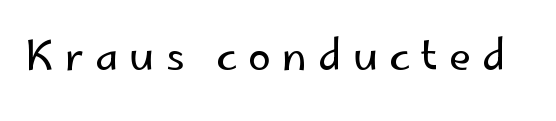
Q: Is the text bold? A: No.
Q: Is the text italic (slanted)? A: No, it is upright.
Q: Is the typeface a serif or a sans-serif typeface? A: Sans-serif.
Q: Is the text underlined? A: No.
Q: Is the spacing between letters normal or unusually wide? A: Unusually wide.
Q: Width (condensed, normal, or wide)? A: Normal.
Q: Stroke contrast? A: Low.
Q: x-height? A: Small.
Q: Monospaced? A: No.
